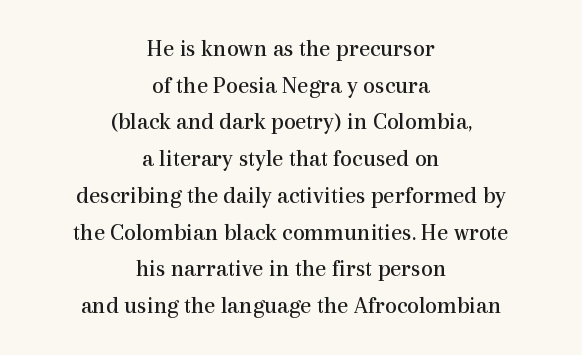
The image shows 24 px text type, upright; set centered, normal line spacing (1.53x), normal letter spacing, not underlined.
